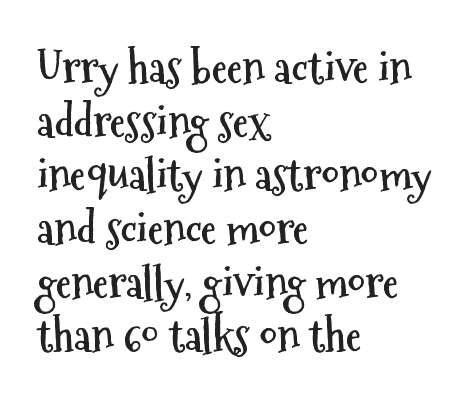
{"serif": "no", "italic": "no", "bold": "yes", "weight": "semibold", "width": "condensed", "stroke_contrast": "medium", "x_height": "medium", "monospaced": "no", "underline": "no", "align": "left", "line_spacing_ratio": 1.22, "letter_spacing": "normal", "letter_spacing_em": 0.0, "glyph_px": 44}
